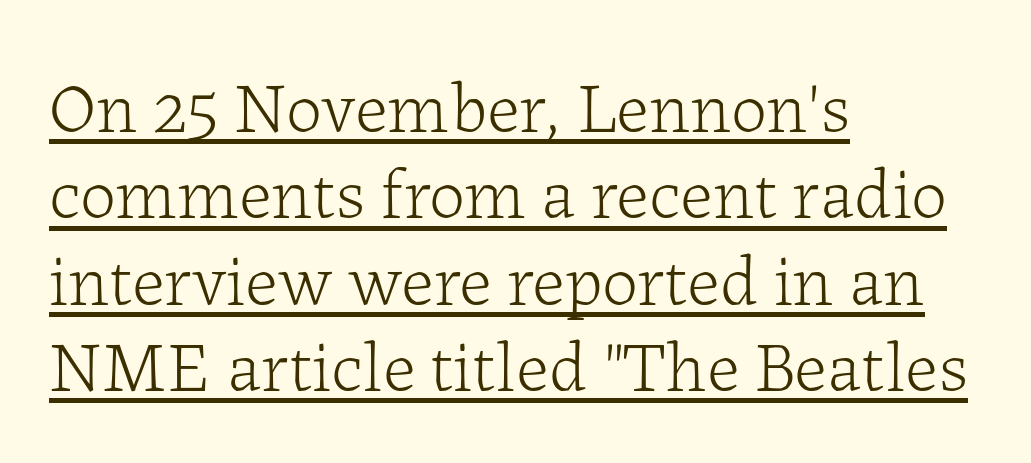
{"serif": "yes", "italic": "no", "bold": "no", "weight": "light", "width": "normal", "stroke_contrast": "low", "x_height": "medium", "monospaced": "no", "underline": "yes", "align": "left", "line_spacing_ratio": 1.2, "letter_spacing": "normal", "letter_spacing_em": 0.0, "glyph_px": 72}
